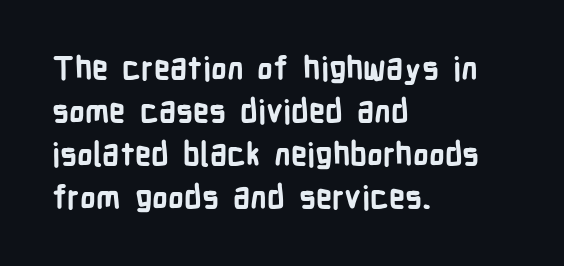
{"serif": "no", "italic": "no", "bold": "yes", "weight": "bold", "width": "condensed", "stroke_contrast": "low", "x_height": "medium", "monospaced": "no", "underline": "no", "align": "left", "line_spacing": "normal", "line_spacing_ratio": 1.34, "letter_spacing": "normal", "letter_spacing_em": 0.0, "glyph_px": 32}
